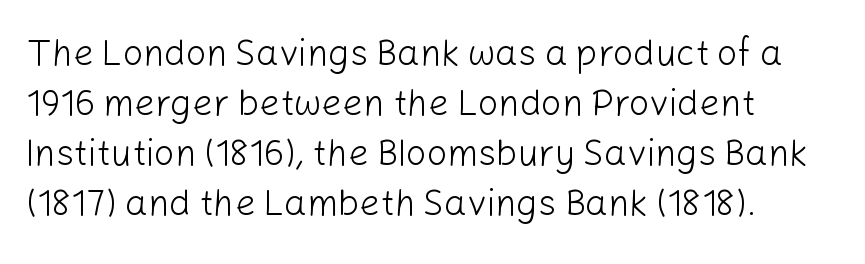
If you drew a ruler down the left edge, every line would touch it. The strip under each line holds only bare page. It's the straight-up-and-down kind of type. How are the letters spaced? Ordinarily, with no added tracking. Look at the bottom of the vertical strokes: they stop flat, with no serifs.
